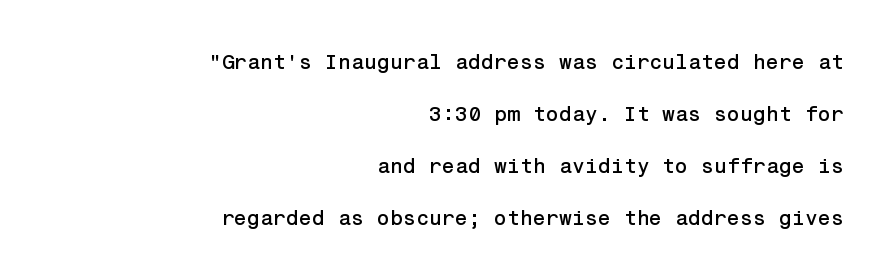
{"italic": "no", "underline": "no", "align": "right", "line_spacing": "loose", "line_spacing_ratio": 2.47, "letter_spacing": "normal", "letter_spacing_em": 0.0, "glyph_px": 21}
